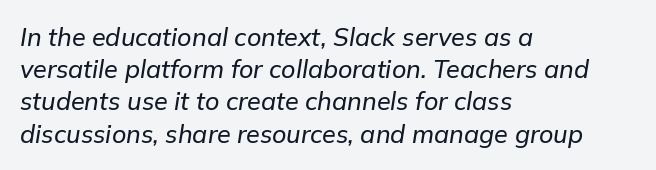
A typesetter would call this zero additional tracking. You can tell it's italic because the verticals aren't actually vertical. Short and long lines alike share a common starting point at left. Regular leading. No word sits above an underline.
